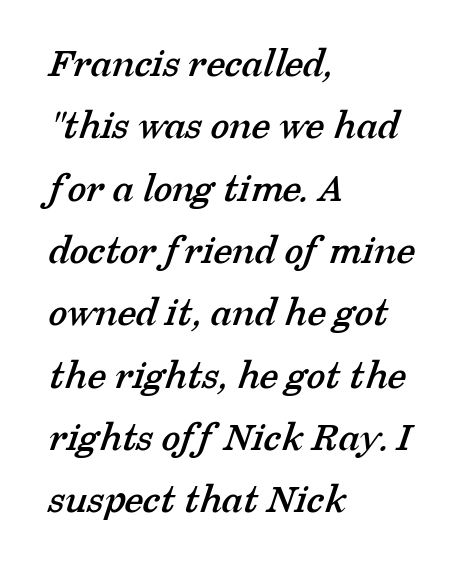
Q: Is the typeface a serif or a sans-serif typeface? A: Serif.
Q: Is the text underlined? A: No.
Q: How is the paragraph aligned? A: Left-aligned.
Q: Is the spacing between letters normal or unusually wide? A: Normal.
Q: Is the spacing between lines tight, normal or loose? A: Normal.
Q: Width (condensed, normal, or wide)? A: Normal.
Q: Stroke contrast? A: Low.
Q: x-height? A: Medium.
Q: Monospaced? A: No.
